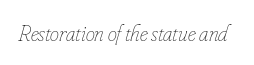
Lines of text with bare space underneath. The font's italic variant was chosen for this text. No letter is thick-stroked: the sample isn't bold. Spacing between characters is what you'd get straight out of the box.
